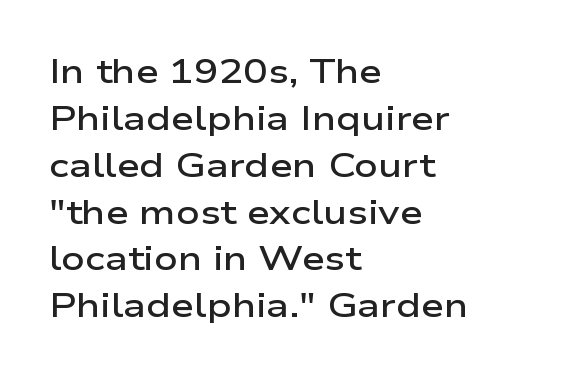
Where is the straight margin? On the left. These lines keep a tight, regular rhythm from letter to letter. The specimen reads as upright at a glance. Regarding serifs, this sample does without them. Each letter keeps its own natural width here, so spacing adapts to shape.
